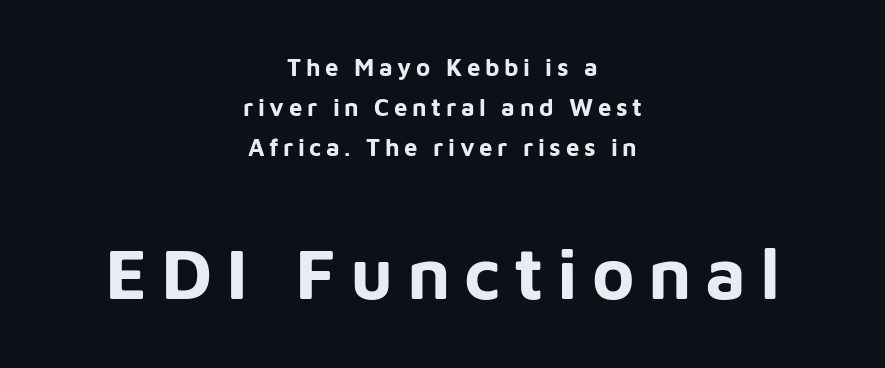
Q: Is the text bold? A: Yes.
Q: Is the text italic (slanted)? A: No, it is upright.
Q: Is the typeface a serif or a sans-serif typeface? A: Sans-serif.
Q: Is the text underlined? A: No.
Q: How is the paragraph aligned? A: Centered.
Q: Is the spacing between lines tight, normal or loose? A: Normal.
Q: Which block of text is set in a larger size, the first (top) or the second (bottom)? A: The second (bottom) one.
Q: Width (condensed, normal, or wide)? A: Normal.
Q: Stroke contrast? A: Low.
Q: x-height? A: Medium.
Q: Monospaced? A: No.
